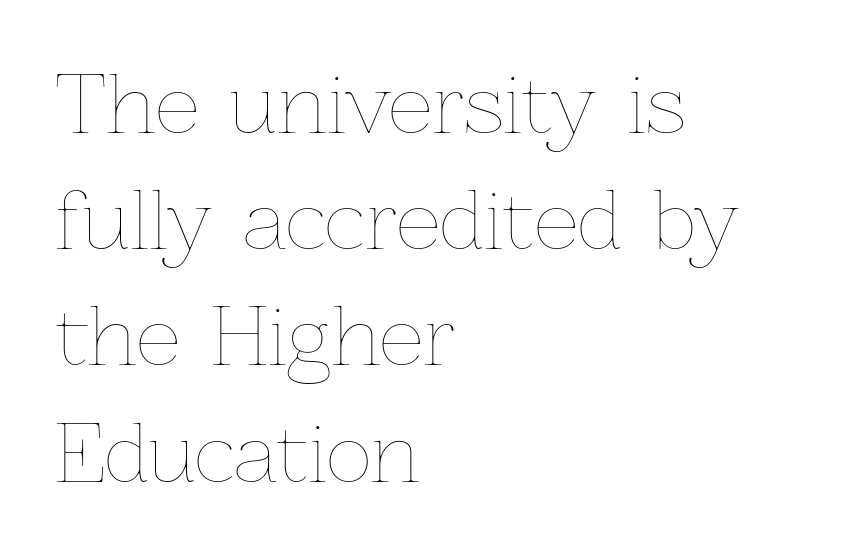
Q: Is the text bold? A: No.
Q: Is the text italic (slanted)? A: No, it is upright.
Q: Is the text underlined? A: No.
Q: How is the paragraph aligned? A: Left-aligned.
Q: Is the spacing between letters normal or unusually wide? A: Normal.
Q: Is the spacing between lines tight, normal or loose? A: Normal.
Q: Width (condensed, normal, or wide)? A: Normal.
Q: Stroke contrast? A: Low.
Q: x-height? A: Medium.
Q: Monospaced? A: No.
